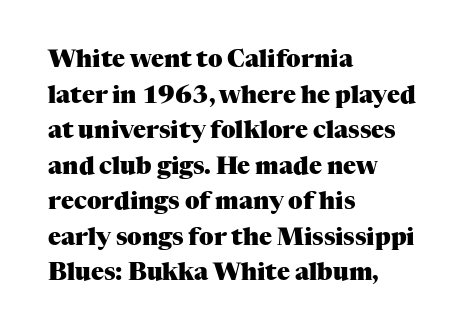
Q: Is the text bold? A: Yes.
Q: Is the text italic (slanted)? A: No, it is upright.
Q: Is the text underlined? A: No.
Q: How is the paragraph aligned? A: Left-aligned.
Q: Is the spacing between letters normal or unusually wide? A: Normal.
Q: Is the spacing between lines tight, normal or loose? A: Normal.
